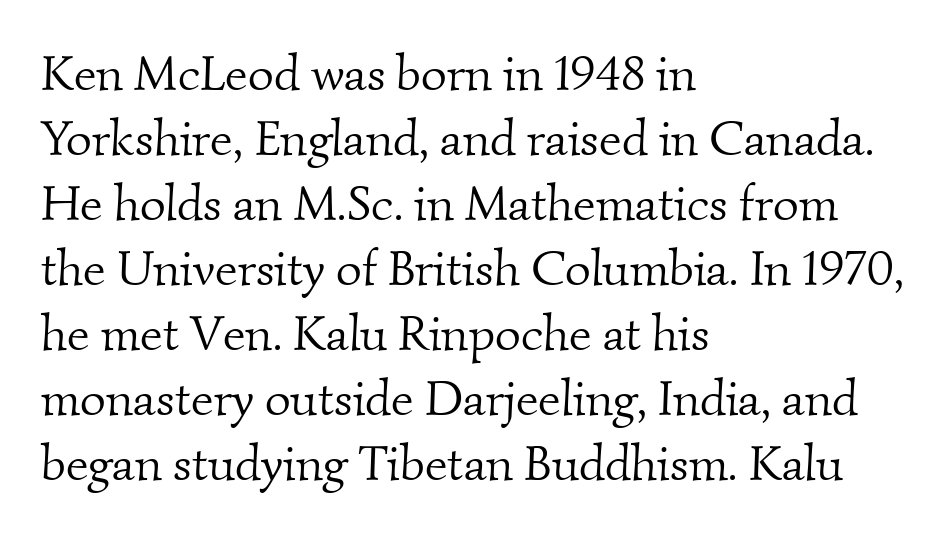
{"serif": "yes", "bold": "no", "weight": "light", "width": "normal", "stroke_contrast": "medium", "x_height": "small", "monospaced": "no", "underline": "no", "align": "left", "line_spacing": "normal", "line_spacing_ratio": 1.3, "letter_spacing": "normal", "letter_spacing_em": 0.0, "glyph_px": 50}
